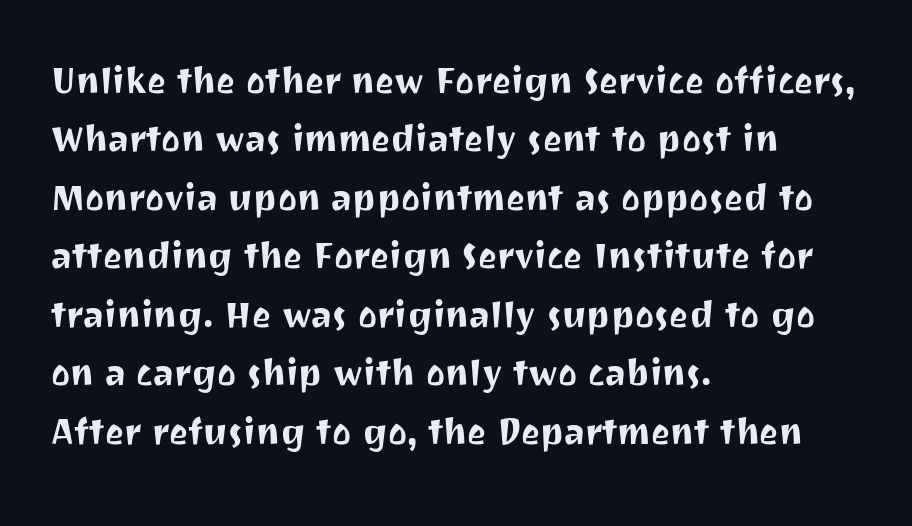
Q: Is the text italic (slanted)? A: No, it is upright.
Q: Is the typeface a serif or a sans-serif typeface? A: Sans-serif.
Q: Is the text underlined? A: No.
Q: How is the paragraph aligned? A: Left-aligned.
Q: Is the spacing between letters normal or unusually wide? A: Normal.
Q: Is the spacing between lines tight, normal or loose? A: Normal.
Q: Width (condensed, normal, or wide)? A: Normal.
Q: Stroke contrast? A: Medium.
Q: x-height? A: Medium.
Q: Monospaced? A: No.
